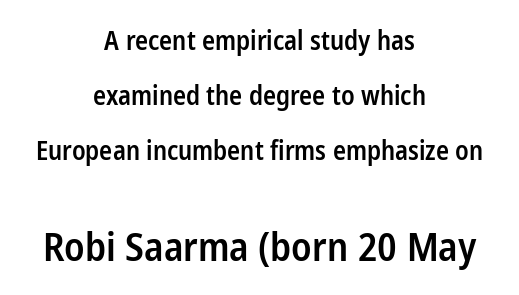
The image shows 39 px semibold, condensed sans-serif type, upright; set centered, loose line spacing (2.12x), normal letter spacing, not underlined; the second (bottom) block is 1.5x larger; low stroke contrast and a medium x-height.
